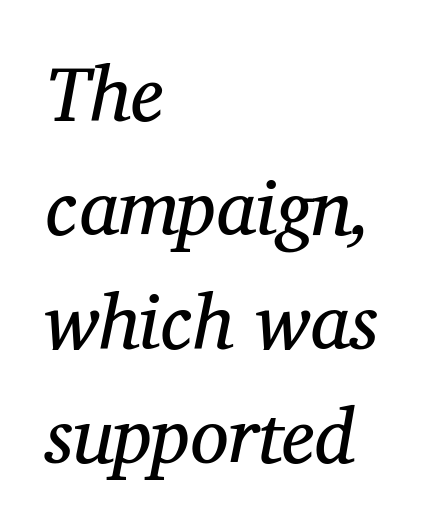
Q: Is the text bold? A: No.
Q: Is the text italic (slanted)? A: Yes, it leans right by about 12 degrees.
Q: Is the typeface a serif or a sans-serif typeface? A: Serif.
Q: Is the text underlined? A: No.
Q: How is the paragraph aligned? A: Left-aligned.
Q: Is the spacing between letters normal or unusually wide? A: Normal.
Q: Is the spacing between lines tight, normal or loose? A: Normal.
Q: Width (condensed, normal, or wide)? A: Normal.
Q: Stroke contrast? A: Medium.
Q: x-height? A: Medium.
Q: Monospaced? A: No.
